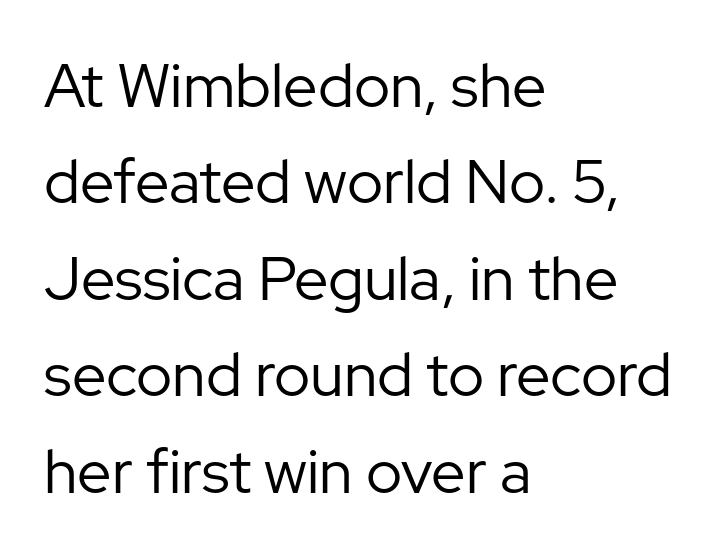
{"serif": "no", "italic": "no", "bold": "no", "weight": "regular", "width": "normal", "stroke_contrast": "low", "x_height": "medium", "monospaced": "no", "underline": "no", "align": "left", "line_spacing": "normal", "line_spacing_ratio": 1.58, "letter_spacing": "normal", "letter_spacing_em": 0.0, "glyph_px": 61}
